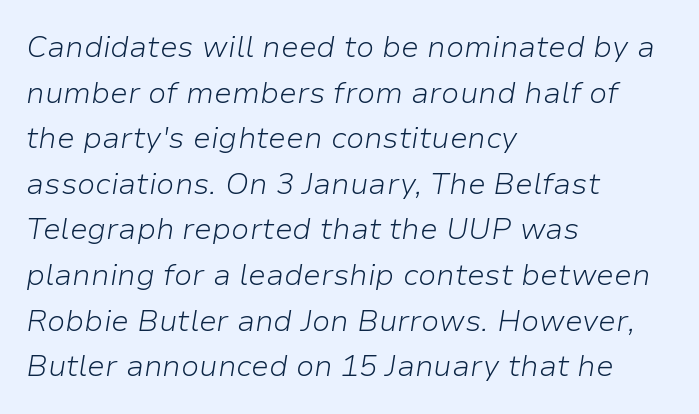
Q: Is the text bold? A: No.
Q: Is the text italic (slanted)? A: Yes, it leans right by about 9 degrees.
Q: Is the text underlined? A: No.
Q: How is the paragraph aligned? A: Left-aligned.
Q: Is the spacing between letters normal or unusually wide? A: Normal.
Q: Is the spacing between lines tight, normal or loose? A: Normal.
Q: Width (condensed, normal, or wide)? A: Normal.
Q: Stroke contrast? A: Low.
Q: x-height? A: Medium.
Q: Monospaced? A: No.
